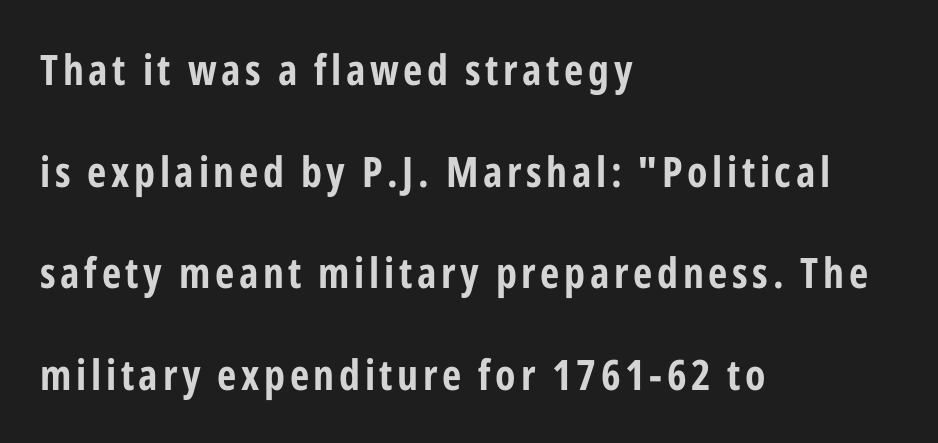
Summary of weight: heavy, a full bold. This sample has the flowing, uneven cadence of proportional lettering. This is roman type, the default non-slanted kind. The passage is arranged the way most books set body copy — flush left.
